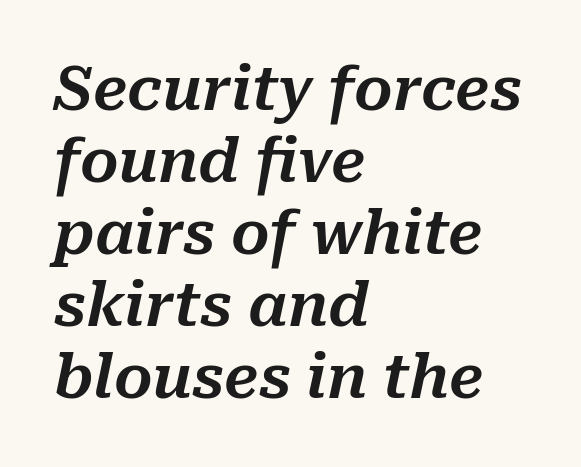
The face used here is proportionally spaced, like ordinary book or web type. Where is the straight margin? On the left. Bare-footed words on every line. Style check: oblique. Spacing between characters is what you'd get straight out of the box.
